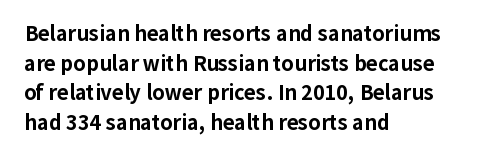
The rendering uses a bold face; every stroke is thick and dark. Compared with a centered layout, this one pins lines to the left instead. Underline: absent. In terms of letterspacing, this is plain default setting. Italic: no, the glyphs are upright roman. How would I describe the line gaps? Plain and ordinary.
